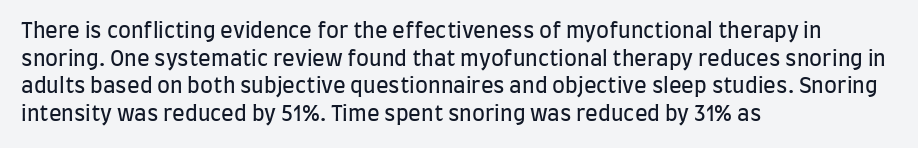
{"italic": "no", "bold": "no", "underline": "no", "align": "left", "line_spacing": "normal", "line_spacing_ratio": 1.32, "letter_spacing": "normal", "letter_spacing_em": 0.0, "glyph_px": 21}
